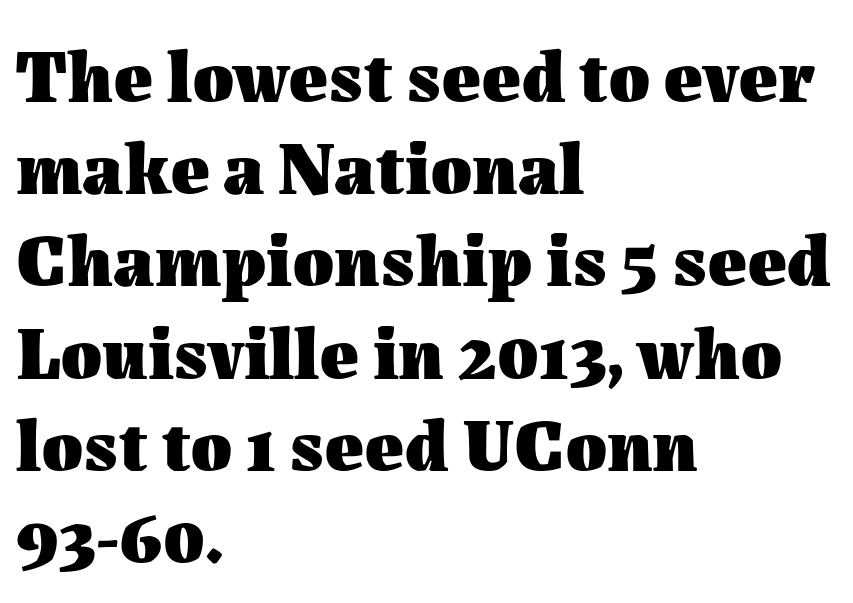
The image shows 75 px heavy type, upright; set left-aligned, line spacing 1.23x, normal letter spacing, not underlined; medium stroke contrast and a medium x-height.
